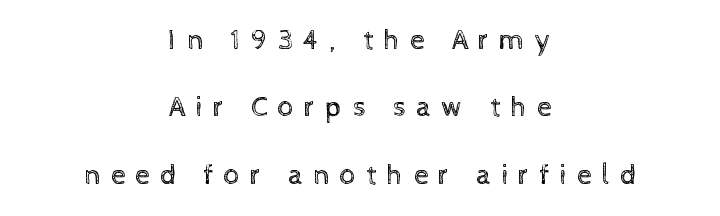
{"italic": "no", "bold": "no", "weight": "regular", "width": "normal", "x_height": "medium", "monospaced": "no", "underline": "no", "align": "center", "line_spacing": "loose", "line_spacing_ratio": 2.32, "letter_spacing": "wide", "letter_spacing_em": 0.35, "glyph_px": 29}
